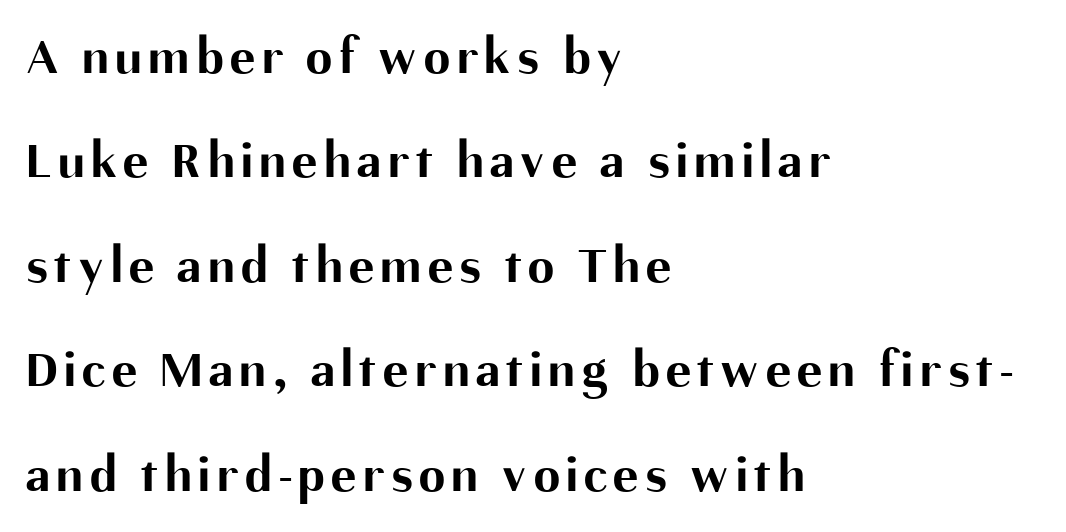
Q: Is the text bold? A: Yes.
Q: Is the text italic (slanted)? A: No, it is upright.
Q: Is the typeface a serif or a sans-serif typeface? A: Sans-serif.
Q: Is the text underlined? A: No.
Q: How is the paragraph aligned? A: Left-aligned.
Q: Is the spacing between lines tight, normal or loose? A: Loose.
Q: Width (condensed, normal, or wide)? A: Normal.
Q: Stroke contrast? A: Medium.
Q: x-height? A: Medium.
Q: Monospaced? A: No.
